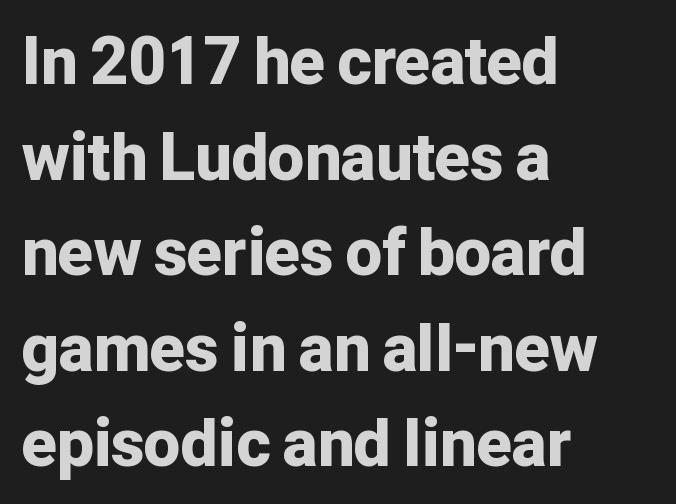
The image shows 65 px bold sans-serif type, upright; set left-aligned, normal line spacing (1.47x), normal letter spacing, not underlined; low stroke contrast and a medium x-height.
